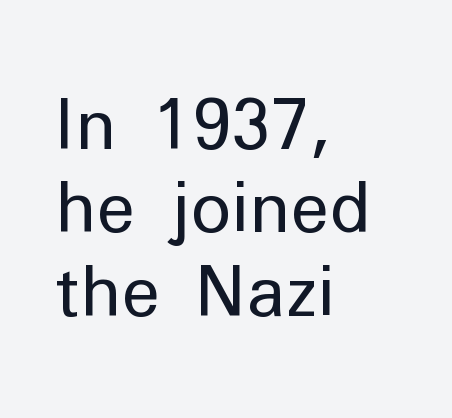
Q: Is the text bold? A: No.
Q: Is the text italic (slanted)? A: No, it is upright.
Q: Is the typeface a serif or a sans-serif typeface? A: Sans-serif.
Q: Is the text underlined? A: No.
Q: How is the paragraph aligned? A: Left-aligned.
Q: Is the spacing between letters normal or unusually wide? A: Normal.
Q: Width (condensed, normal, or wide)? A: Normal.
Q: Stroke contrast? A: Low.
Q: x-height? A: Medium.
Q: Monospaced? A: No.
